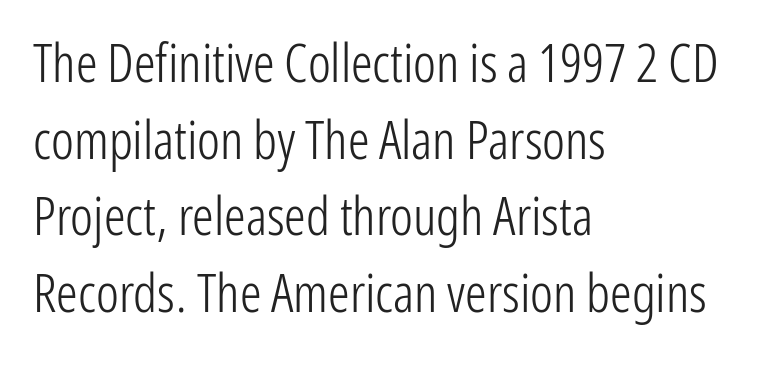
I'd call this a sans setting — the letters go barefoot. The letters advance in unequal steps, a hallmark of proportional type. The font sits on the lighter half of the weight spectrum, regular included. The passage is arranged the way most books set body copy — flush left.
